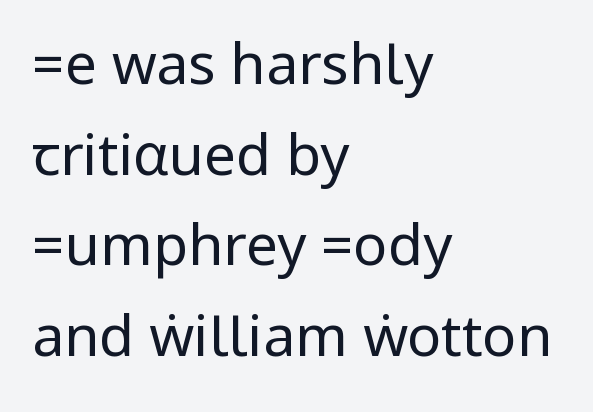
Q: Is the text bold? A: No.
Q: Is the text italic (slanted)? A: No, it is upright.
Q: Is the typeface a serif or a sans-serif typeface? A: Sans-serif.
Q: Is the text underlined? A: No.
Q: How is the paragraph aligned? A: Left-aligned.
Q: Is the spacing between letters normal or unusually wide? A: Normal.
Q: Is the spacing between lines tight, normal or loose? A: Normal.
Q: Width (condensed, normal, or wide)? A: Condensed.
Q: Stroke contrast? A: Low.
